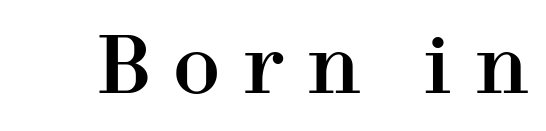
The image shows 78 px serif type, upright; set unusually wide letter spacing (+0.3 em), not underlined; high stroke contrast and a medium x-height.
